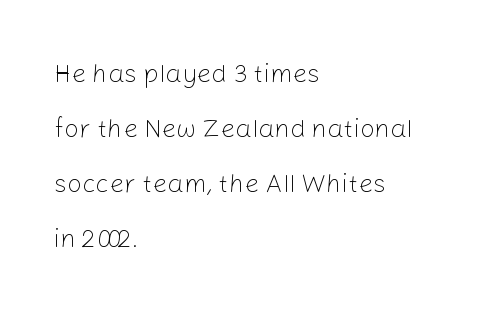
Q: Is the text bold? A: No.
Q: Is the text italic (slanted)? A: No, it is upright.
Q: Is the text underlined? A: No.
Q: How is the paragraph aligned? A: Left-aligned.
Q: Is the spacing between letters normal or unusually wide? A: Normal.
Q: Is the spacing between lines tight, normal or loose? A: Loose.
